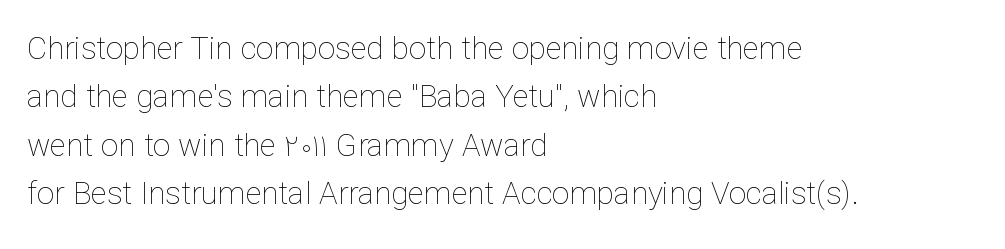
Q: Is the text bold? A: No.
Q: Is the text italic (slanted)? A: No, it is upright.
Q: Is the text underlined? A: No.
Q: How is the paragraph aligned? A: Left-aligned.
Q: Is the spacing between letters normal or unusually wide? A: Normal.
Q: Is the spacing between lines tight, normal or loose? A: Normal.
Q: Width (condensed, normal, or wide)? A: Normal.
Q: Stroke contrast? A: Low.
Q: x-height? A: Medium.
Q: Monospaced? A: No.
